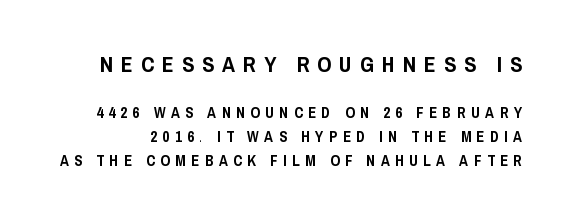
If you squint, the top block still reads clearly — it's the larger of the two. Unmarked baselines from the first word to the last. One glance says typical: line gaps are just what's usual. Tracking value appears strongly positive — letters spread wide. Vertical strokes here are truly vertical.
